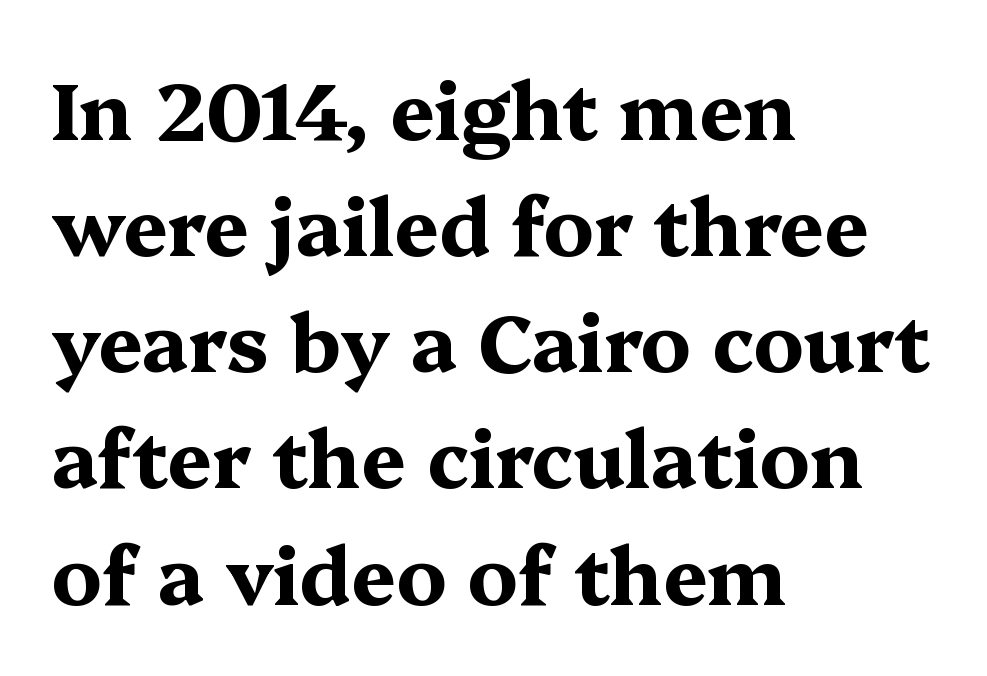
{"serif": "yes", "italic": "no", "bold": "yes", "weight": "bold", "width": "wide", "stroke_contrast": "medium", "x_height": "medium", "monospaced": "no", "underline": "no", "align": "left", "line_spacing": "normal", "line_spacing_ratio": 1.47, "letter_spacing": "normal", "letter_spacing_em": 0.0, "glyph_px": 79}
